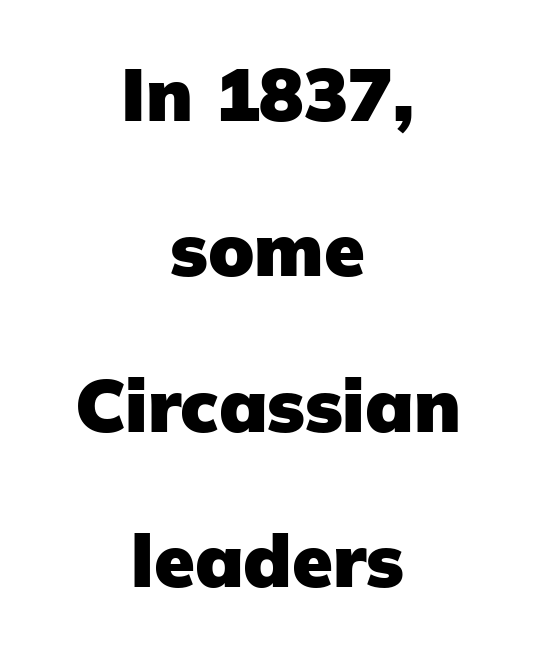
Its strokes are broad and dark, the hallmark of bold type. Both edges are ragged and mirror each other, which tells us the setting is centered. Inter-character spacing is left at the font's built-in metrics. The lines are spread far apart with generous leading.
